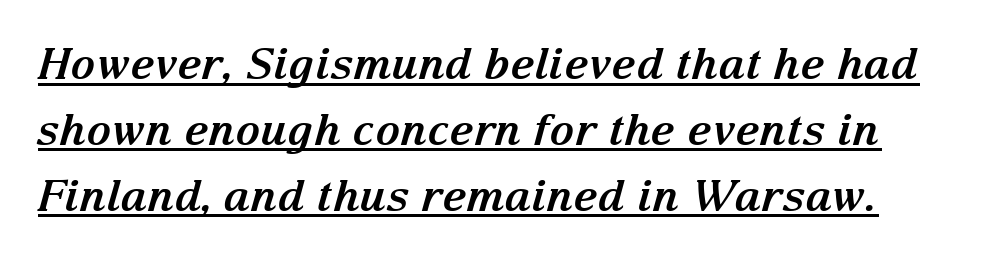
Regular leading. Emphasis-style slanted type is in use. Strokes here are thick enough to call this a true bold. Looks like someone drew a line under every word here.
